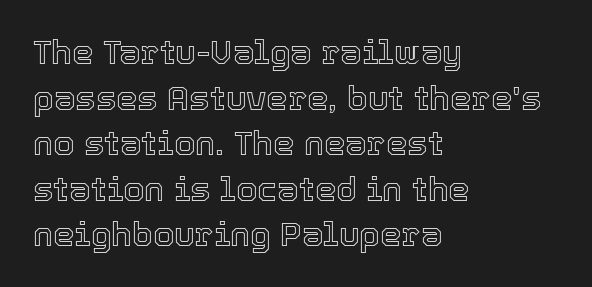
The tracking reads as untouched default to a designer's eye. Casual observation: everything's shoved over to the left. The gap between lines stays unmarked. When letters stand straight like this, we call the style roman or upright.
